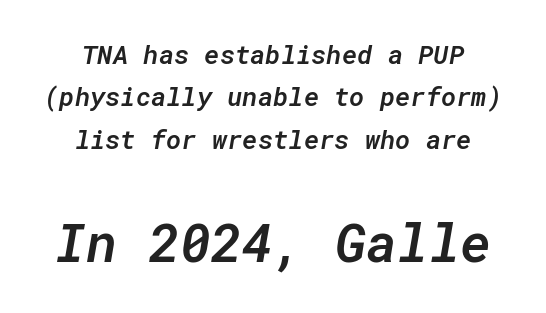
Think of a typewriter: that constant character pitch is what you see here. If you drew a line through each stem, it would be angled. These lines carry some extra weight — a demibold, not a full bold. The rendering enlarges the type as you move from the upper chunk to the lower. A centered setting, common on invitations and titles, is used for this passage.
